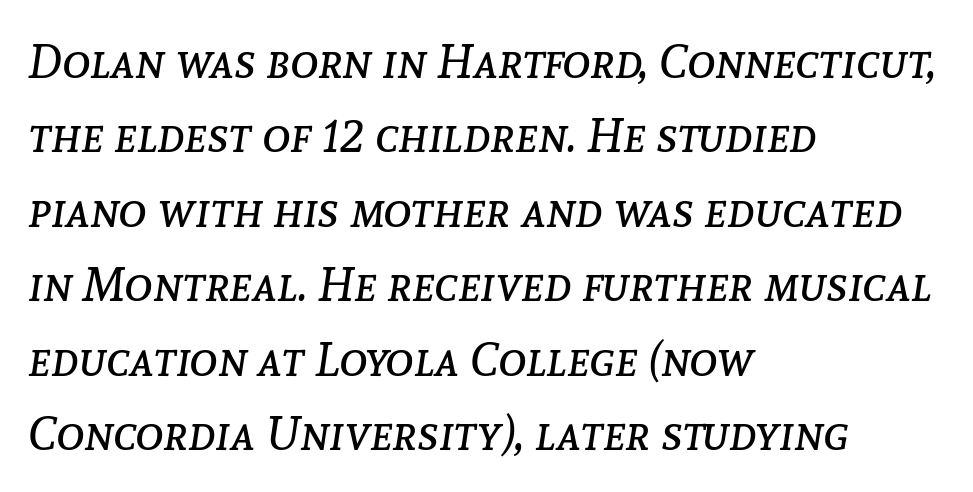
{"italic": "yes", "lean": "right", "slant_degrees": 8, "bold": "no", "weight": "regular", "width": "normal", "stroke_contrast": "low", "x_height": "medium", "monospaced": "no", "underline": "no", "align": "left", "line_spacing": "normal", "line_spacing_ratio": 1.55, "letter_spacing": "normal", "letter_spacing_em": 0.0, "glyph_px": 48}
